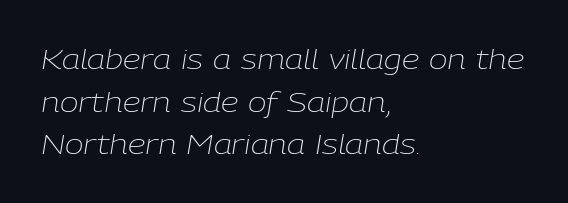
Q: Is the text bold? A: No.
Q: Is the text italic (slanted)? A: Yes, it leans right by about 9 degrees.
Q: Is the text underlined? A: No.
Q: How is the paragraph aligned? A: Left-aligned.
Q: Is the spacing between letters normal or unusually wide? A: Normal.
Q: Is the spacing between lines tight, normal or loose? A: Normal.
Q: Width (condensed, normal, or wide)? A: Normal.
Q: Stroke contrast? A: Low.
Q: x-height? A: Medium.
Q: Monospaced? A: No.
